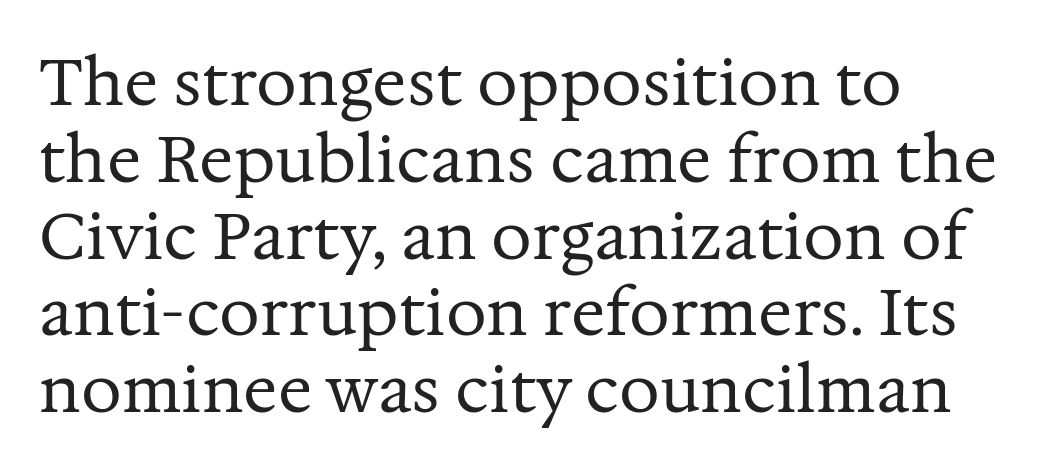
Note the varied advance widths — an 'i' is clearly narrower than an 'm'. Type without underlining. The line texture is even and compact thanks to regular tracking. The letters look calm and open, with moderate or lighter stems.
